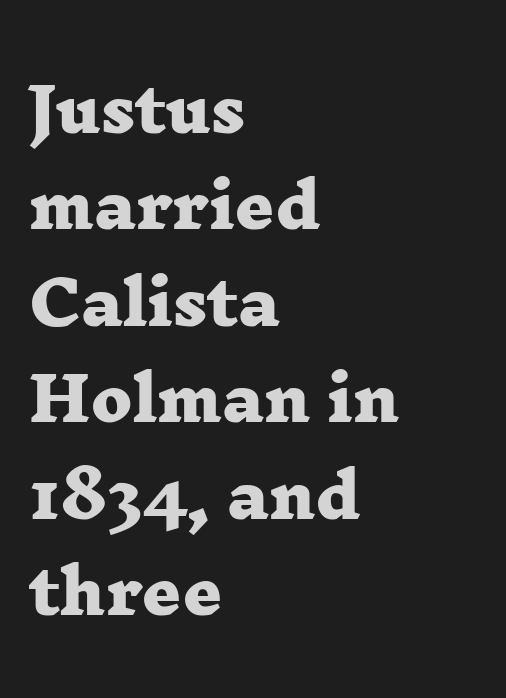
Q: Is the text bold? A: Yes.
Q: Is the typeface a serif or a sans-serif typeface? A: Serif.
Q: Is the text underlined? A: No.
Q: How is the paragraph aligned? A: Left-aligned.
Q: Is the spacing between letters normal or unusually wide? A: Normal.
Q: Is the spacing between lines tight, normal or loose? A: Normal.
Q: Width (condensed, normal, or wide)? A: Wide.
Q: Stroke contrast? A: Low.
Q: x-height? A: Medium.
Q: Monospaced? A: No.
